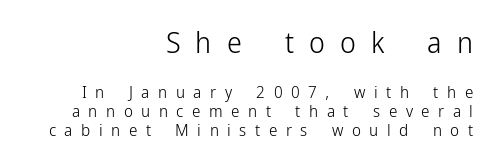
Q: Is the text bold? A: No.
Q: Is the text italic (slanted)? A: No, it is upright.
Q: Is the typeface a serif or a sans-serif typeface? A: Sans-serif.
Q: Is the text underlined? A: No.
Q: How is the paragraph aligned? A: Right-aligned.
Q: Is the spacing between letters normal or unusually wide? A: Unusually wide.
Q: Is the spacing between lines tight, normal or loose? A: Tight.
Q: Which block of text is set in a larger size, the first (top) or the second (bottom)? A: The first (top) one.
Q: Width (condensed, normal, or wide)? A: Condensed.
Q: Stroke contrast? A: Low.
Q: x-height? A: Medium.
Q: Monospaced? A: No.
